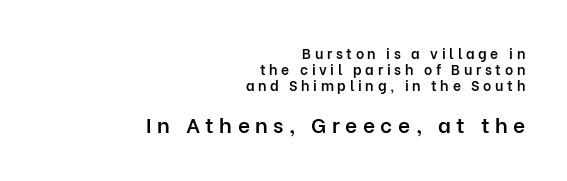
{"italic": "no", "bold": "semi", "underline": "no", "align": "right", "line_spacing": "tight", "line_spacing_ratio": 1.14, "letter_spacing": "wide", "letter_spacing_em": 0.26, "larger_block": "second", "size_ratio": 1.5, "glyph_px": 21}
